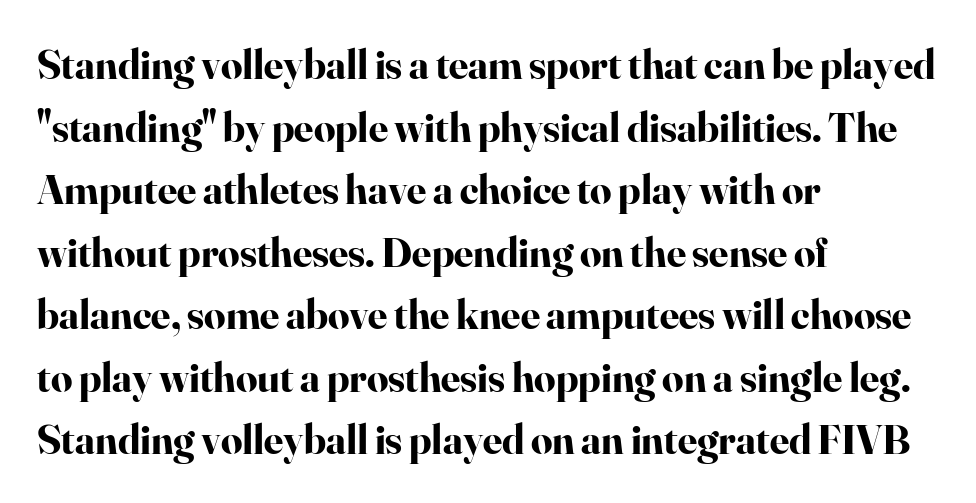
Q: Is the text bold? A: Yes.
Q: Is the text italic (slanted)? A: No, it is upright.
Q: Is the typeface a serif or a sans-serif typeface? A: Serif.
Q: Is the text underlined? A: No.
Q: How is the paragraph aligned? A: Left-aligned.
Q: Is the spacing between letters normal or unusually wide? A: Normal.
Q: Is the spacing between lines tight, normal or loose? A: Normal.
Q: Width (condensed, normal, or wide)? A: Normal.
Q: Stroke contrast? A: High.
Q: x-height? A: Small.
Q: Monospaced? A: No.
